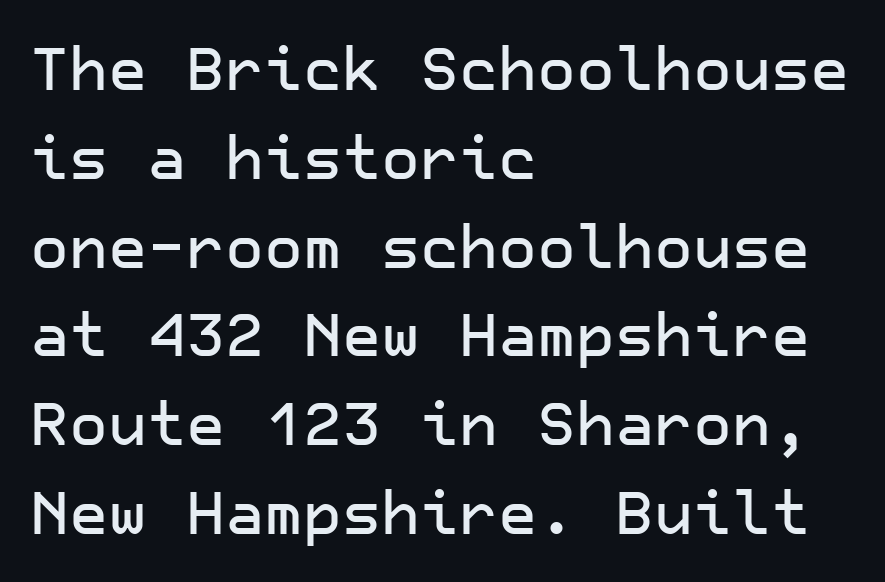
{"serif": "no", "italic": "no", "width": "normal", "stroke_contrast": "low", "x_height": "medium", "underline": "no", "align": "left", "line_spacing": "normal", "line_spacing_ratio": 1.48, "letter_spacing": "normal", "letter_spacing_em": 0.0, "glyph_px": 60}
